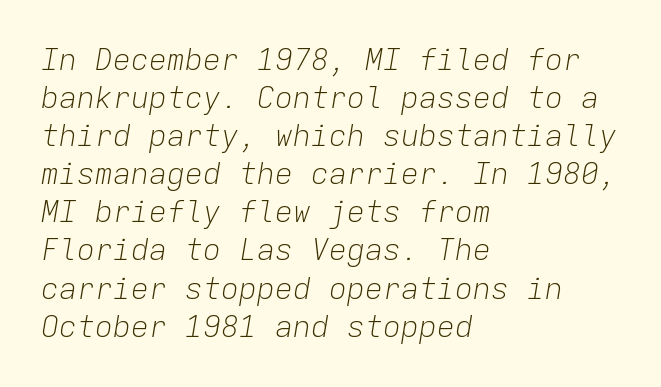
The image shows 30 px light type, italic (leaning right), monospaced; set left-aligned, normal line spacing (1.27x), normal letter spacing, not underlined; low stroke contrast and a medium x-height.
